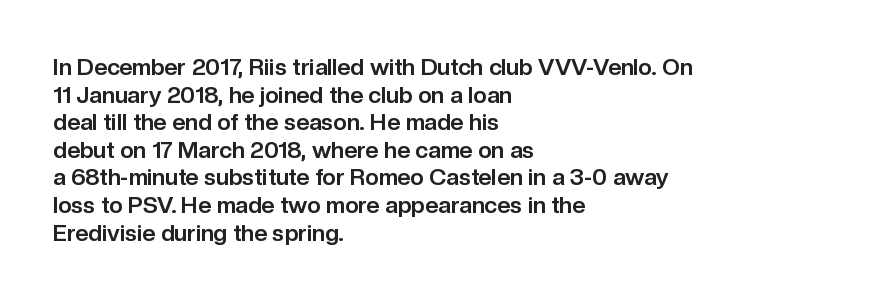
The image shows 23 px bold type, upright; set left-aligned, line spacing 1.2x, normal letter spacing, not underlined.
